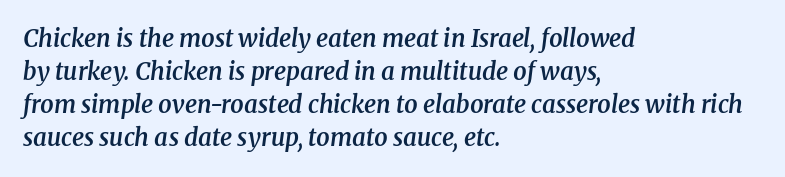
{"italic": "yes", "lean": "right", "slant_degrees": 8, "bold": "semi", "underline": "no", "align": "left", "line_spacing": "normal", "line_spacing_ratio": 1.38, "letter_spacing": "normal", "letter_spacing_em": 0.0, "glyph_px": 24}
